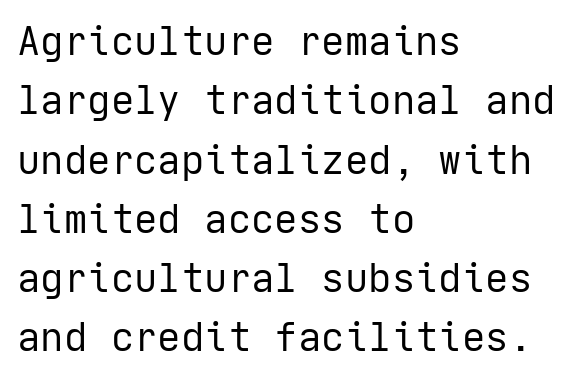
Vertical spacing — default. Nope, not italic — everything's standing straight. Short and long lines alike share a common starting point at left. Is this a heavy cut? Hardly; it is regular or lighter. Each letter's strokes conclude bluntly, with no projecting serifs.
